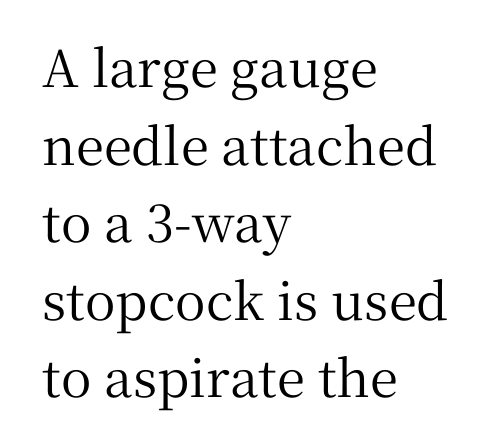
The image shows 51 px serif type, upright; set left-aligned, normal line spacing (1.52x), normal letter spacing, not underlined; medium stroke contrast and a medium x-height.
